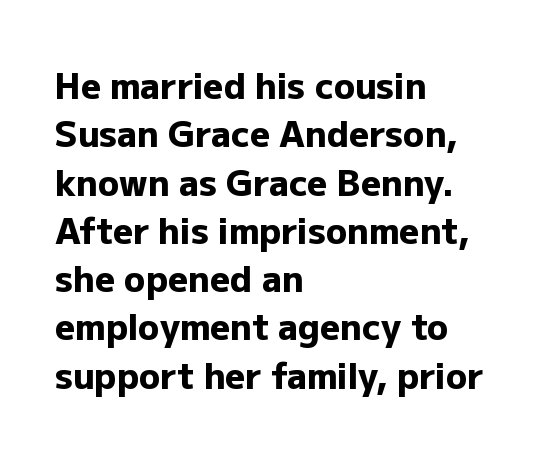
{"serif": "no", "italic": "no", "bold": "yes", "weight": "heavy", "width": "normal", "stroke_contrast": "low", "x_height": "medium", "monospaced": "no", "underline": "no", "align": "left", "line_spacing": "normal", "line_spacing_ratio": 1.38, "letter_spacing": "normal", "letter_spacing_em": 0.0, "glyph_px": 35}
